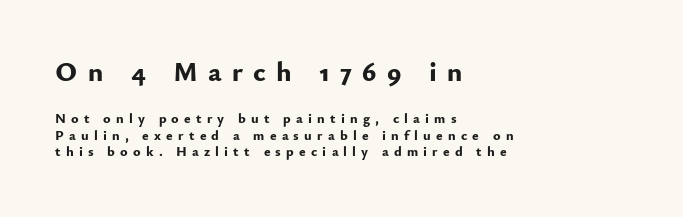
This sample has the flowing, uneven cadence of proportional lettering. Spacing between characters has been opened up far beyond the box default. Notice how the stems are strictly vertical — no italics here. A classic flush-left, rag-right setting is used for this passage.
